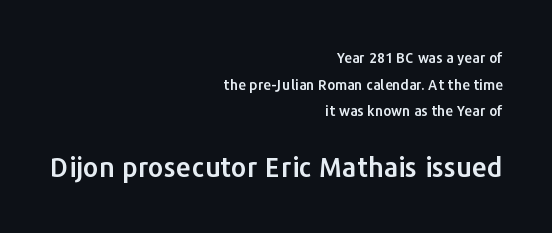
Q: Is the text italic (slanted)? A: No, it is upright.
Q: Is the text underlined? A: No.
Q: How is the paragraph aligned? A: Right-aligned.
Q: Is the spacing between letters normal or unusually wide? A: Normal.
Q: Is the spacing between lines tight, normal or loose? A: Loose.
Q: Which block of text is set in a larger size, the first (top) or the second (bottom)? A: The second (bottom) one.
